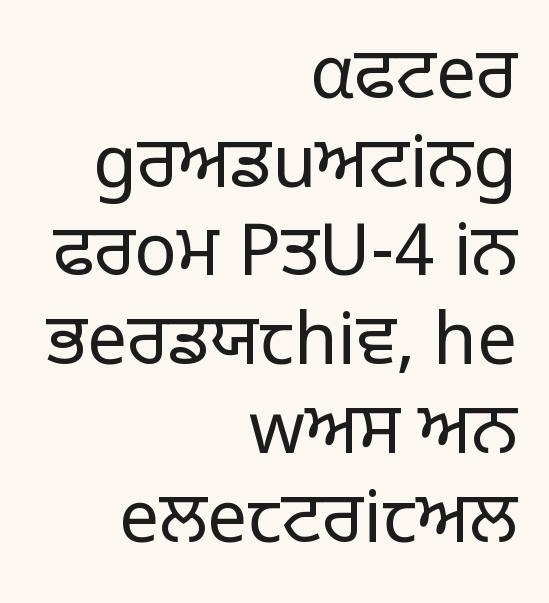
The image shows 71 px light sans-serif type, upright; set right-aligned, normal line spacing (1.25x), normal letter spacing, not underlined; low stroke contrast and a large x-height.
